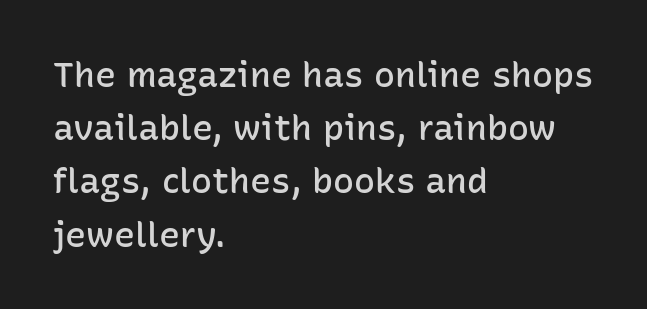
{"serif": "no", "italic": "no", "bold": "semi", "weight": "semibold", "width": "normal", "stroke_contrast": "low", "x_height": "medium", "monospaced": "no", "underline": "no", "align": "left", "line_spacing": "normal", "line_spacing_ratio": 1.52, "letter_spacing": "normal", "letter_spacing_em": 0.0, "glyph_px": 35}
